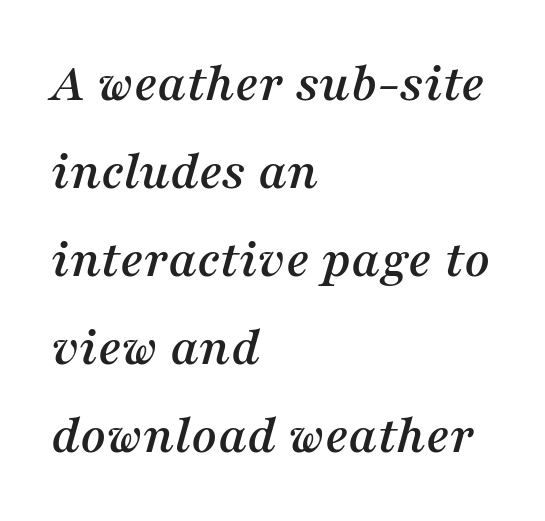
{"serif": "yes", "italic": "yes", "lean": "right", "slant_degrees": 16, "width": "normal", "stroke_contrast": "medium", "x_height": "medium", "monospaced": "no", "underline": "no", "align": "left", "line_spacing": "normal", "line_spacing_ratio": 1.6, "letter_spacing": "normal", "letter_spacing_em": 0.0, "glyph_px": 55}
